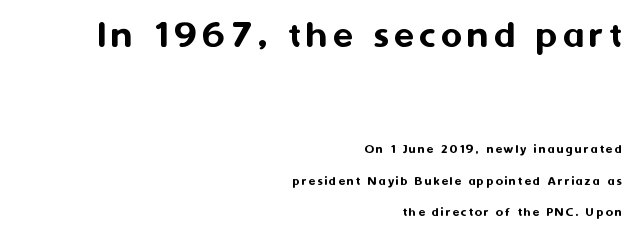
Q: Is the text italic (slanted)? A: No, it is upright.
Q: Is the typeface a serif or a sans-serif typeface? A: Sans-serif.
Q: Is the text underlined? A: No.
Q: How is the paragraph aligned? A: Right-aligned.
Q: Is the spacing between lines tight, normal or loose? A: Loose.
Q: Which block of text is set in a larger size, the first (top) or the second (bottom)? A: The first (top) one.
Q: Width (condensed, normal, or wide)? A: Normal.
Q: Stroke contrast? A: Medium.
Q: x-height? A: Medium.
Q: Monospaced? A: No.
